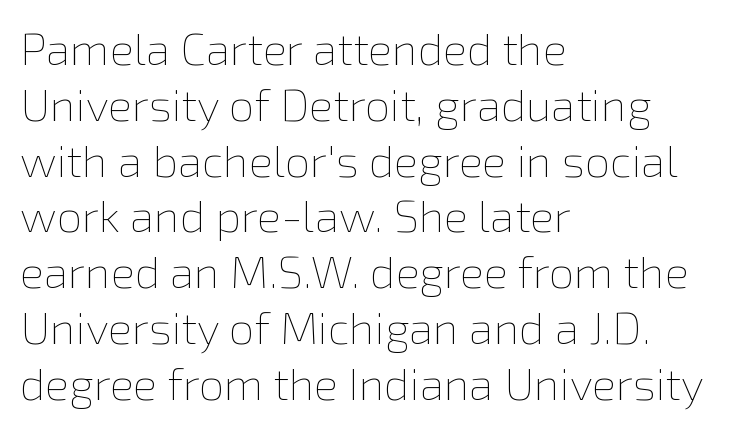
{"italic": "no", "bold": "no", "weight": "thin", "width": "normal", "x_height": "medium", "monospaced": "no", "underline": "no", "align": "left", "line_spacing_ratio": 1.24, "letter_spacing": "normal", "letter_spacing_em": 0.0, "glyph_px": 45}
